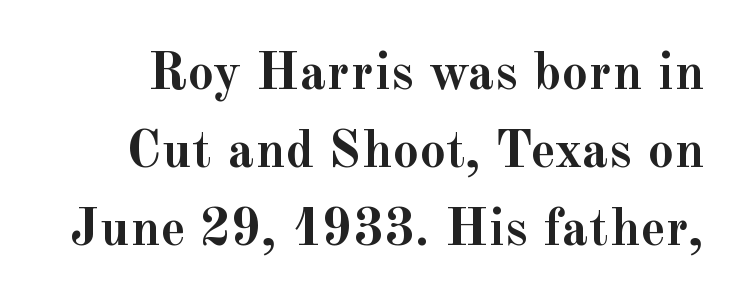
Q: Is the text bold? A: Yes.
Q: Is the text italic (slanted)? A: No, it is upright.
Q: Is the typeface a serif or a sans-serif typeface? A: Serif.
Q: Is the text underlined? A: No.
Q: Is the spacing between letters normal or unusually wide? A: Normal.
Q: Is the spacing between lines tight, normal or loose? A: Normal.
Q: Width (condensed, normal, or wide)? A: Normal.
Q: x-height? A: Small.
Q: Monospaced? A: No.
